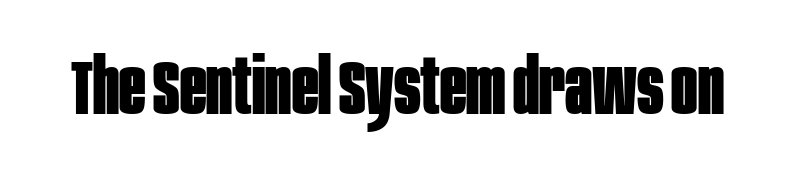
The image shows 78 px bold, condensed sans-serif type, upright; set normal letter spacing, not underlined; low stroke contrast and a large x-height.
